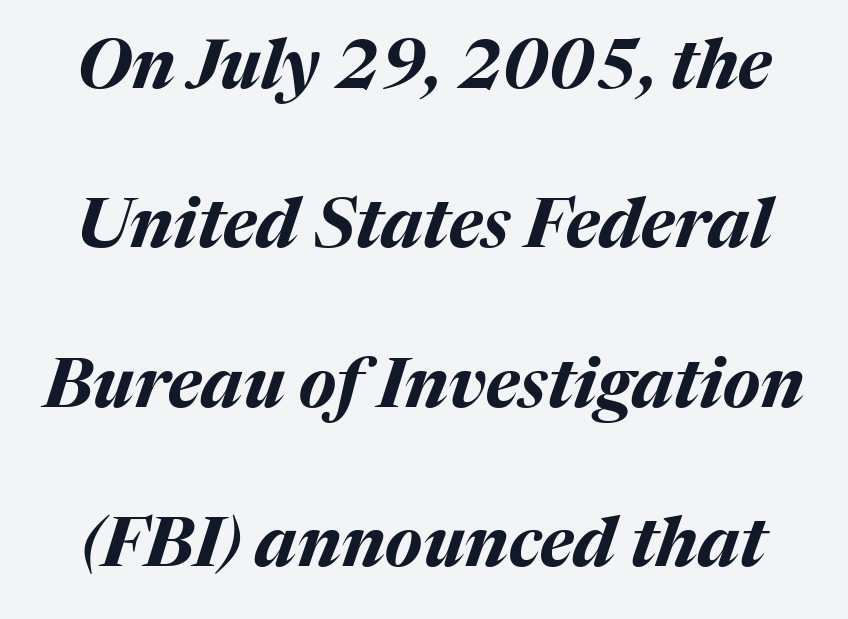
The image shows 69 px bold type, italic (leaning right); set loose line spacing (2.31x), normal letter spacing, not underlined; medium stroke contrast and a medium x-height.
